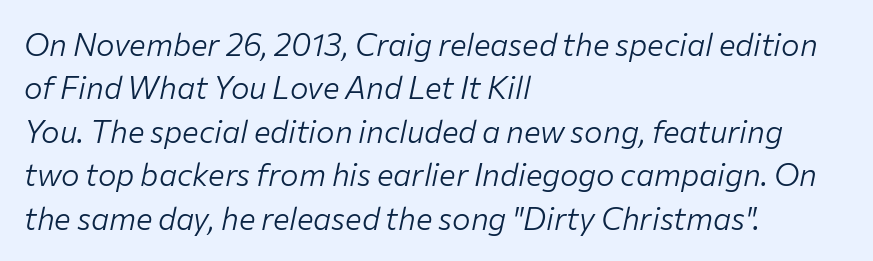
Heaviness? Minimal to ordinary, like unemphasized prose. The space directly below the letters is spotless. Would a proofreader flag this as italicized? Yes. Every row of glyphs begins at an identical x-position on the left.
